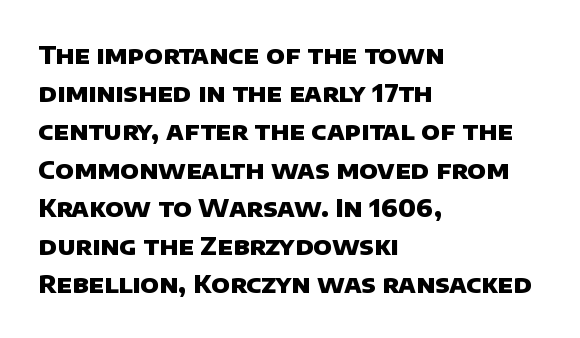
The typesetting leans heavy: a genuine bold. The ragged edge is on the right, which tells us the setting is flush left. Nobody touched the tracking dial on this one. Descenders hang freely into open space. How would I describe the line gaps? Plain and ordinary.
